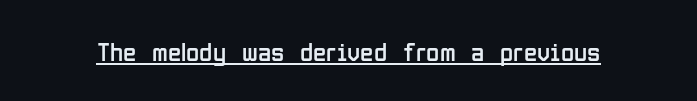
Q: Is the text bold? A: No.
Q: Is the text italic (slanted)? A: No, it is upright.
Q: Is the text underlined? A: Yes.
Q: Is the spacing between letters normal or unusually wide? A: Normal.
